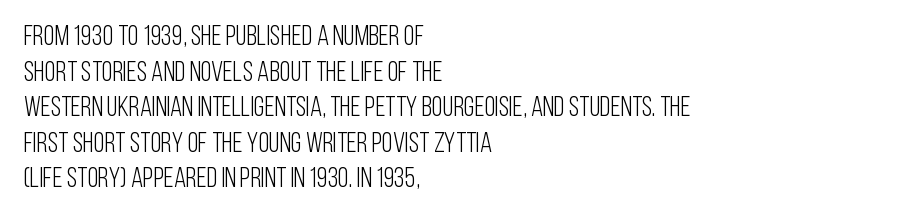
The image shows 28 px light, condensed sans-serif type, upright; set left-aligned, normal line spacing (1.27x), normal letter spacing, not underlined; low stroke contrast and a large x-height.
